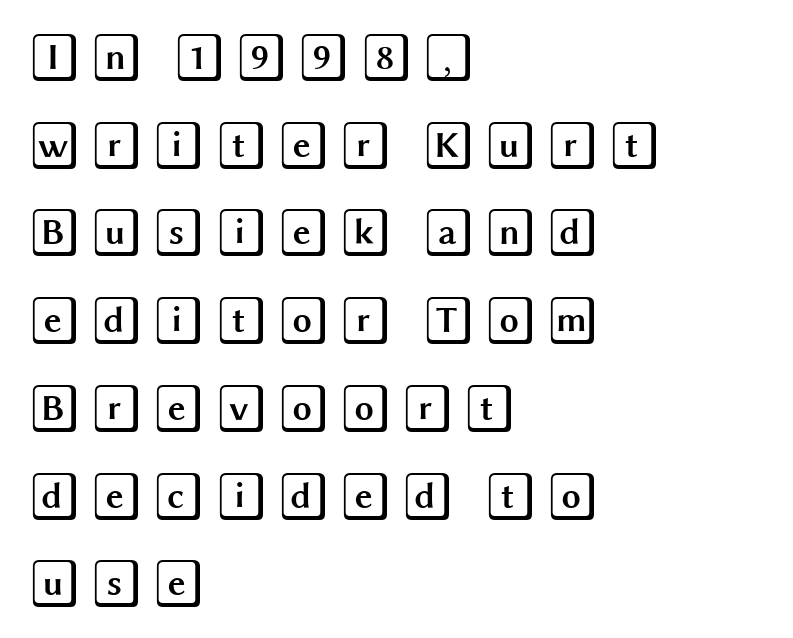
Beneath every word, the page is bare. Rendered with straight, roman letterforms. Horizontally, the lines are justified to the leading edge only.
